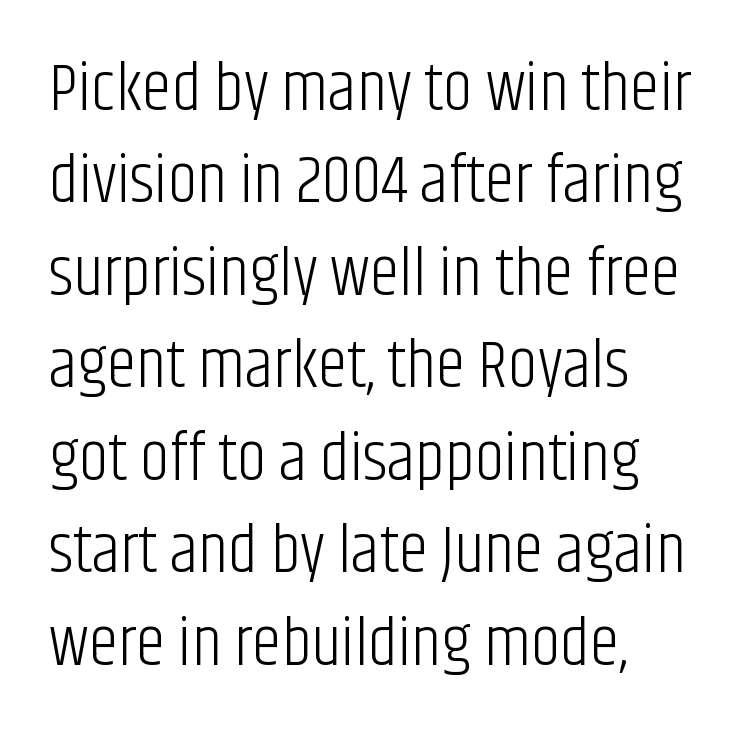
The image shows 67 px light, condensed sans-serif type, upright; set left-aligned, normal line spacing (1.38x), normal letter spacing, not underlined; low stroke contrast and a large x-height.
